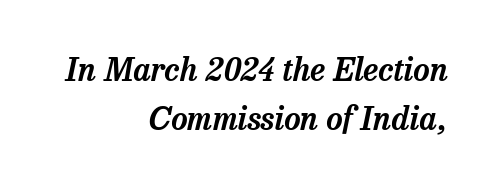
{"serif": "yes", "italic": "yes", "lean": "right", "slant_degrees": 13, "width": "normal", "stroke_contrast": "low", "x_height": "medium", "monospaced": "no", "underline": "no", "align": "right", "line_spacing": "normal", "line_spacing_ratio": 1.53, "letter_spacing": "normal", "letter_spacing_em": 0.0, "glyph_px": 32}
